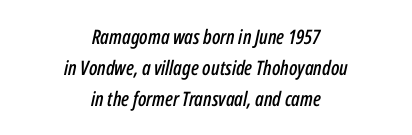
Rows of type keep a routine distance in the vertical direction. The face used here has a pronounced slope to its letters. Has an underline been added? It has not. These lines are centered, leaving both edges ragged.
